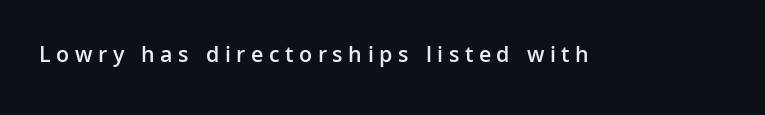
Q: Is the text bold? A: Semi-bold.
Q: Is the text italic (slanted)? A: No, it is upright.
Q: Is the text underlined? A: No.
Q: Is the spacing between letters normal or unusually wide? A: Unusually wide.
